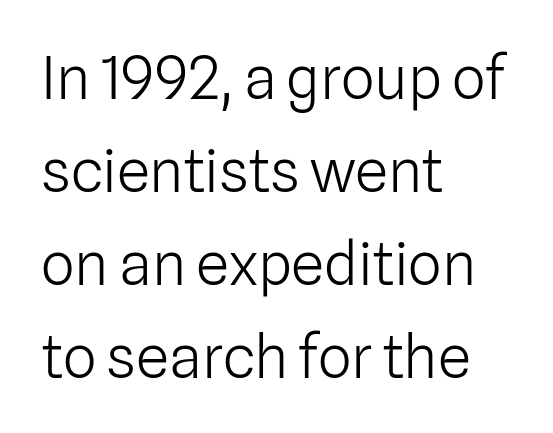
{"serif": "no", "italic": "no", "bold": "no", "weight": "light", "width": "normal", "stroke_contrast": "low", "x_height": "medium", "monospaced": "no", "underline": "no", "align": "left", "line_spacing": "normal", "line_spacing_ratio": 1.55, "letter_spacing": "normal", "letter_spacing_em": 0.0, "glyph_px": 60}
